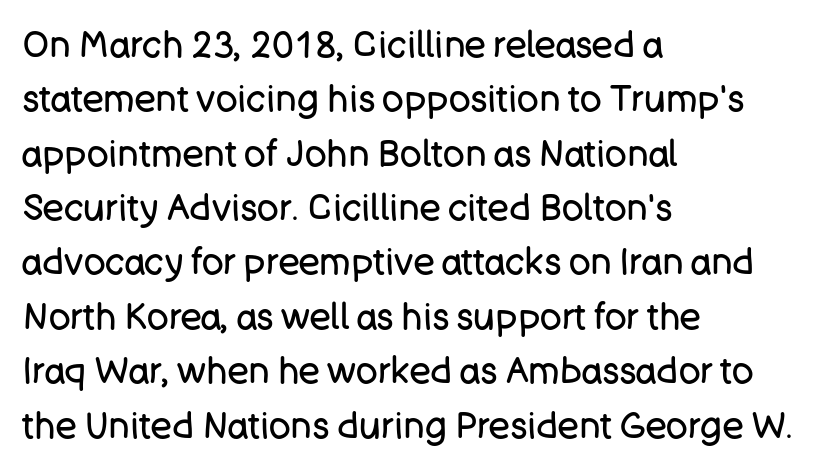
A sans-serif font was chosen for this passage. The passage shown has conventional tracking throughout. A classic flush-left, rag-right setting is used for this passage. The glyphs are unaccompanied by any horizontal stroke below them.
